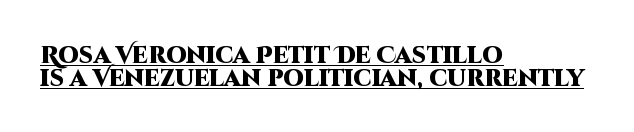
The image shows 23 px bold type, upright; set left-aligned, tight line spacing (1.01x), normal letter spacing, underlined.
